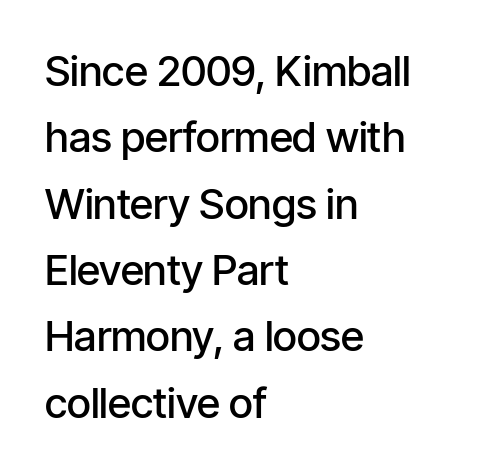
The image shows 42 px semibold, condensed sans-serif type, upright; set left-aligned, normal line spacing (1.58x), normal letter spacing, not underlined; low stroke contrast and a medium x-height.
